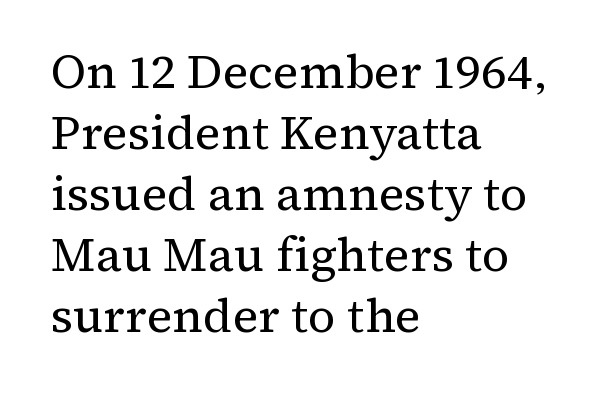
The image shows 48 px regular-weight serif type, upright; set left-aligned, normal line spacing (1.27x), normal letter spacing, not underlined; medium stroke contrast and a medium x-height.
